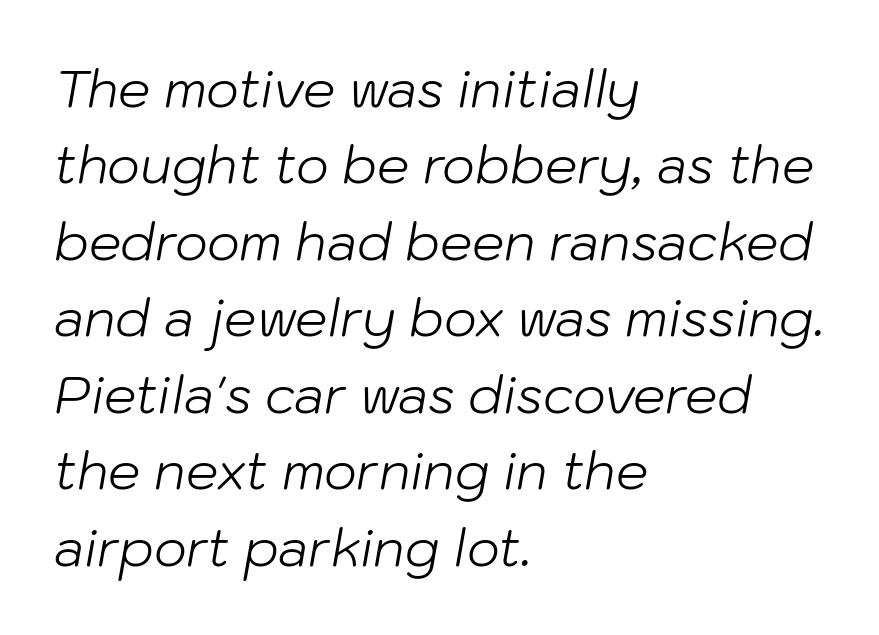
The image shows 51 px light type, italic (leaning right); set left-aligned, normal line spacing (1.5x), normal letter spacing, not underlined; low stroke contrast and a medium x-height.
